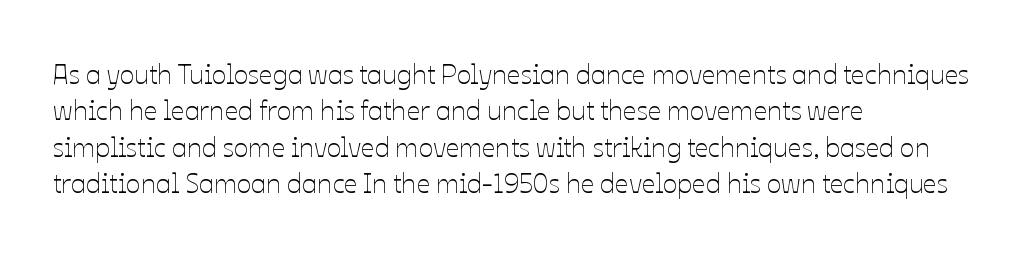
Q: Is the text bold? A: No.
Q: Is the text italic (slanted)? A: No, it is upright.
Q: Is the text underlined? A: No.
Q: How is the paragraph aligned? A: Left-aligned.
Q: Is the spacing between letters normal or unusually wide? A: Normal.
Q: Is the spacing between lines tight, normal or loose? A: Normal.
